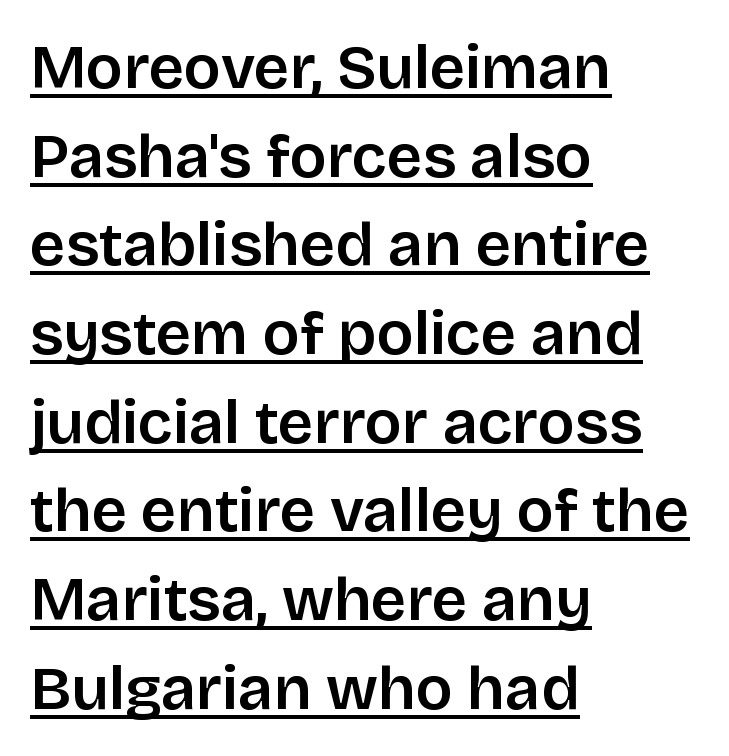
Q: Is the text italic (slanted)? A: No, it is upright.
Q: Is the typeface a serif or a sans-serif typeface? A: Sans-serif.
Q: Is the text underlined? A: Yes.
Q: How is the paragraph aligned? A: Left-aligned.
Q: Is the spacing between letters normal or unusually wide? A: Normal.
Q: Is the spacing between lines tight, normal or loose? A: Normal.
Q: Width (condensed, normal, or wide)? A: Normal.
Q: Stroke contrast? A: Low.
Q: x-height? A: Large.
Q: Monospaced? A: No.
